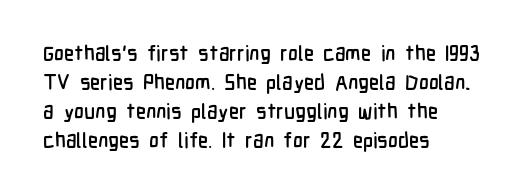
Q: Is the text italic (slanted)? A: No, it is upright.
Q: Is the text underlined? A: No.
Q: How is the paragraph aligned? A: Left-aligned.
Q: Is the spacing between letters normal or unusually wide? A: Normal.
Q: Is the spacing between lines tight, normal or loose? A: Normal.
